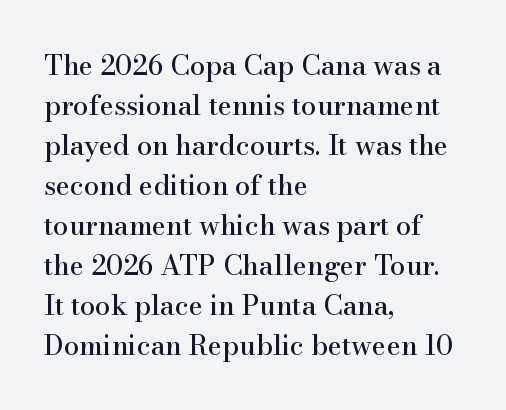
{"italic": "no", "underline": "no", "align": "left", "line_spacing": "normal", "line_spacing_ratio": 1.48, "letter_spacing": "normal", "letter_spacing_em": 0.0, "glyph_px": 27}
